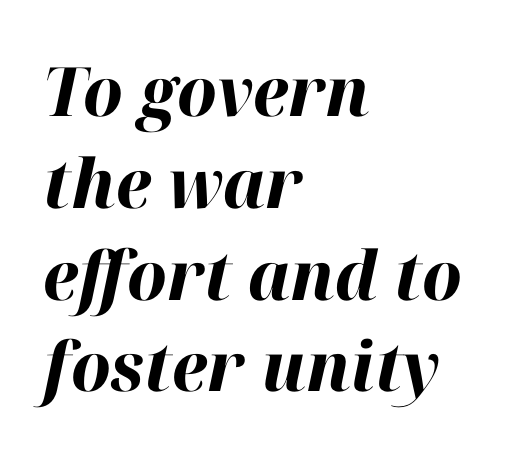
Q: Is the text bold? A: Yes.
Q: Is the text italic (slanted)? A: Yes, it leans right by about 12 degrees.
Q: Is the text underlined? A: No.
Q: How is the paragraph aligned? A: Left-aligned.
Q: Is the spacing between letters normal or unusually wide? A: Normal.
Q: Is the spacing between lines tight, normal or loose? A: Normal.
Q: Width (condensed, normal, or wide)? A: Normal.
Q: Stroke contrast? A: High.
Q: x-height? A: Medium.
Q: Monospaced? A: No.
